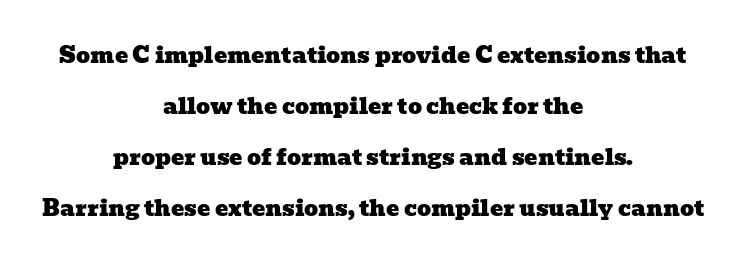
The image shows 22 px text type; set centered, loose line spacing (2.32x), normal letter spacing, not underlined.
